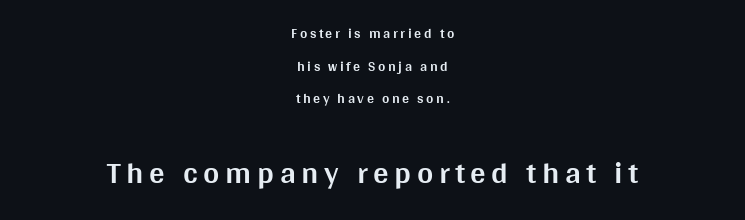
Q: Is the text bold? A: Yes.
Q: Is the text italic (slanted)? A: No, it is upright.
Q: Is the typeface a serif or a sans-serif typeface? A: Sans-serif.
Q: Is the text underlined? A: No.
Q: How is the paragraph aligned? A: Centered.
Q: Is the spacing between lines tight, normal or loose? A: Loose.
Q: Which block of text is set in a larger size, the first (top) or the second (bottom)? A: The second (bottom) one.
Q: Width (condensed, normal, or wide)? A: Normal.
Q: Stroke contrast? A: Medium.
Q: x-height? A: Large.
Q: Monospaced? A: No.
